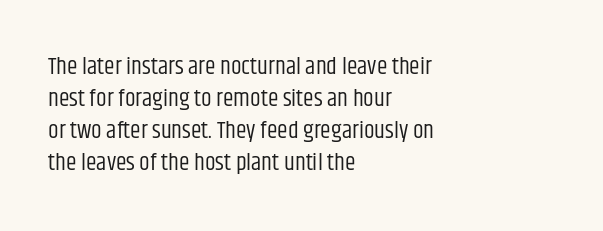
The strip under each line holds only bare page. You could call the tracking neutral — neither tight nor loose. Where is the straight margin? On the left. Upright lettering throughout. The weight tops out at a normal text grade.
